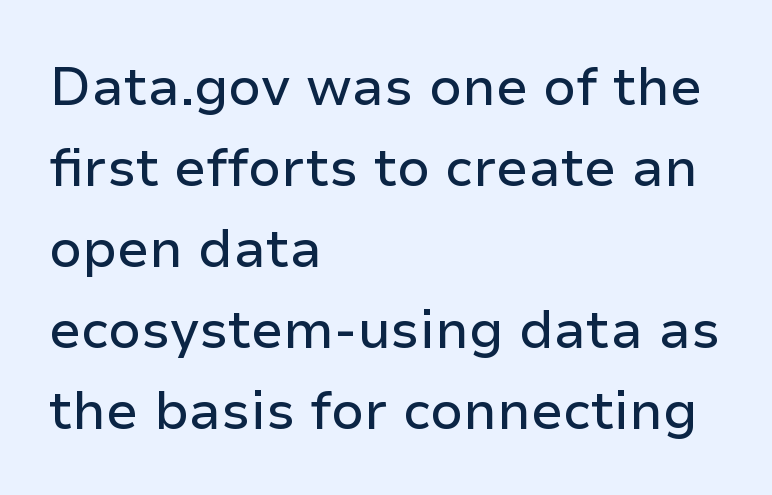
The image shows 53 px sans-serif type, upright; set left-aligned, normal line spacing (1.53x), normal letter spacing, not underlined; low stroke contrast and a medium x-height.
